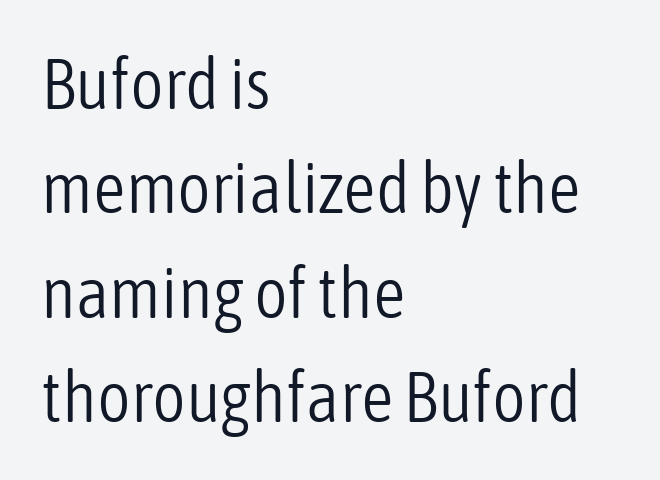
Look at the bottom of the vertical strokes: they stop flat, with no serifs. Weight: regular or lighter. You could not count columns in this text — the font is proportionally spaced. Every stem runs plumb, perpendicular to the baseline.
